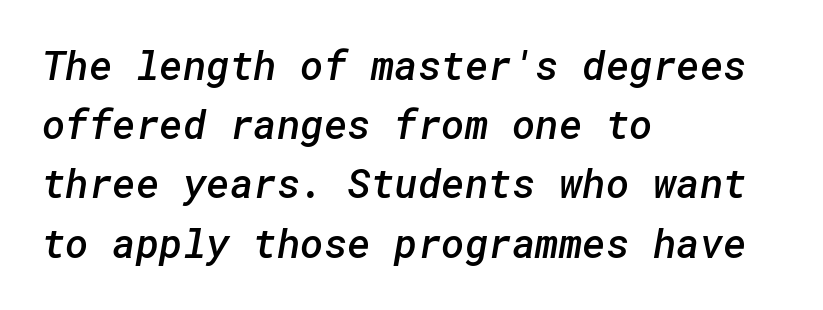
Unlike a traditional serif, this face leaves its strokes unadorned. The zone under the glyphs is completely vacant. Caption: semibold face, moderately heavy strokes. Look at the tracking — it's just the regular setting, nothing added. A typesetter would call this leading conventional body-copy spacing. A student would call this left alignment; a typographer would say flush left, rag right.
